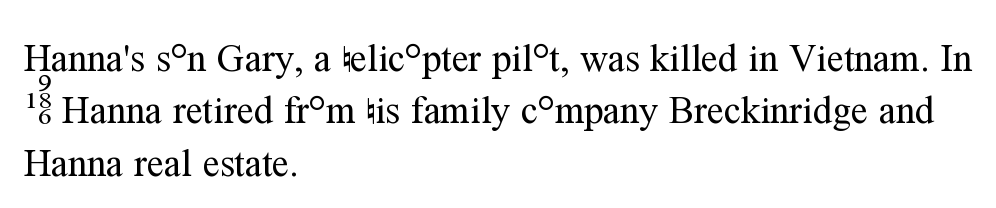
In CSS terms this would be text-align: left. Quick note: underline off. Stroke mass is kept to a normal reading level or below. The type is set solid horizontally, with unmodified tracking.
